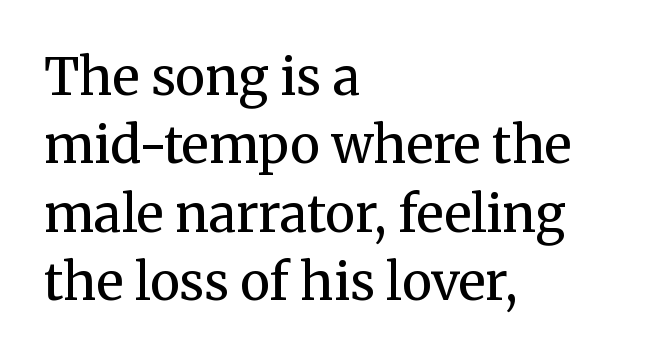
{"serif": "yes", "italic": "no", "bold": "no", "weight": "regular", "width": "normal", "stroke_contrast": "medium", "x_height": "medium", "monospaced": "no", "underline": "no", "align": "left", "line_spacing": "normal", "line_spacing_ratio": 1.34, "letter_spacing": "normal", "letter_spacing_em": 0.0, "glyph_px": 51}
